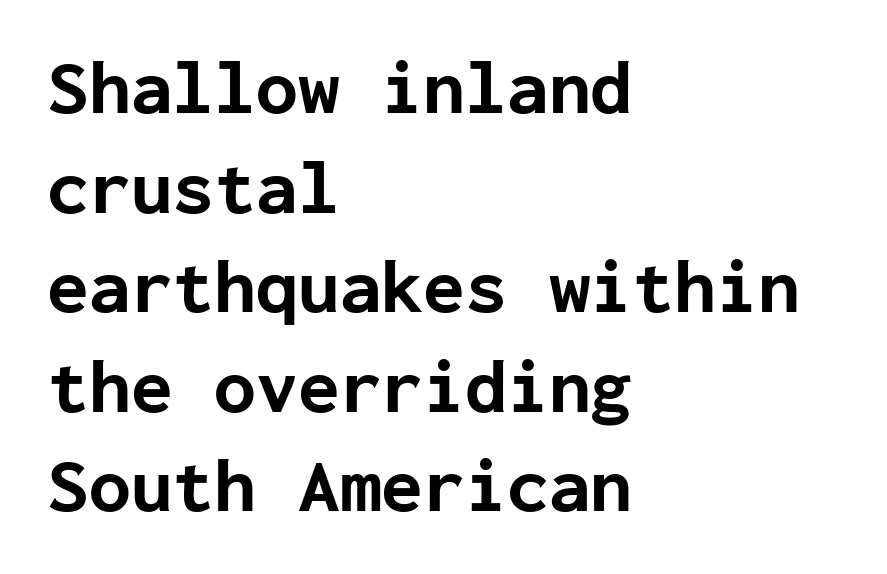
The image shows 76 px bold sans-serif type, upright, monospaced; set left-aligned, normal line spacing (1.31x), normal letter spacing, not underlined; low stroke contrast and a medium x-height.
